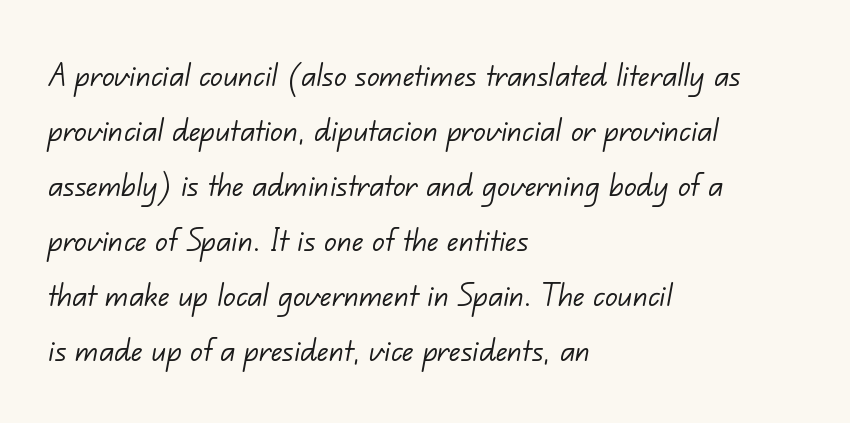
The image shows 38 px light sans-serif type; set left-aligned, normal line spacing (1.45x), normal letter spacing, not underlined; low stroke contrast and a small x-height.
